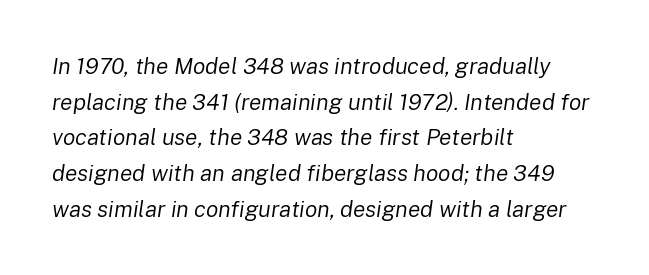
The image shows 23 px text type, italic (leaning right); set left-aligned, normal line spacing (1.55x), normal letter spacing, not underlined.
